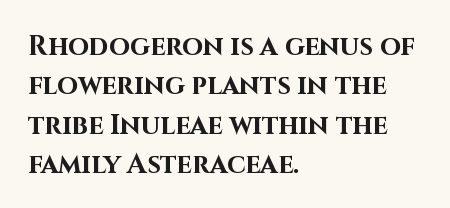
The line texture is even and compact thanks to regular tracking. Notice how the passage keeps a crisp vertical edge on the left only. Rendered with straight, roman letterforms. A bare baseline throughout the passage. One glance says typical: line gaps are just what's usual.
